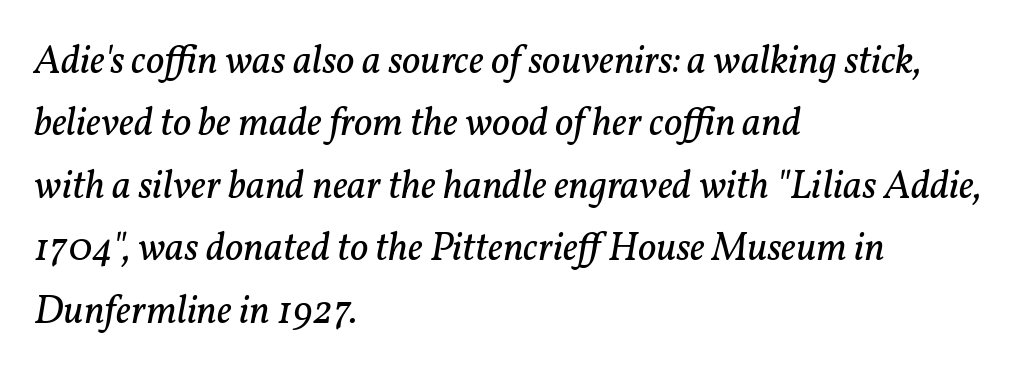
In CSS terms this would be text-align: left. No extra ink here — the face is not bold. Tracking here is standard; glyphs follow each other at the usual distance. This sample has the flowing, uneven cadence of proportional lettering.
